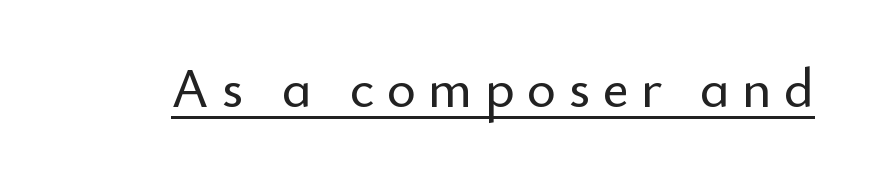
{"serif": "no", "italic": "no", "width": "normal", "stroke_contrast": "low", "x_height": "small", "monospaced": "no", "underline": "yes", "letter_spacing": "wide", "letter_spacing_em": 0.22, "glyph_px": 56}
